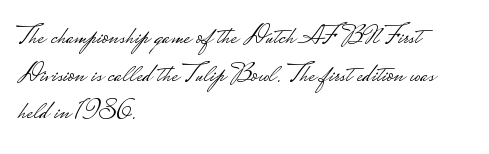
Note the varied advance widths — an 'i' is clearly narrower than an 'm'. Honestly, the row spacing looks completely unremarkable. Tracking here is standard; glyphs follow each other at the usual distance. The specimen omits any rule beneath the text block's lines.
